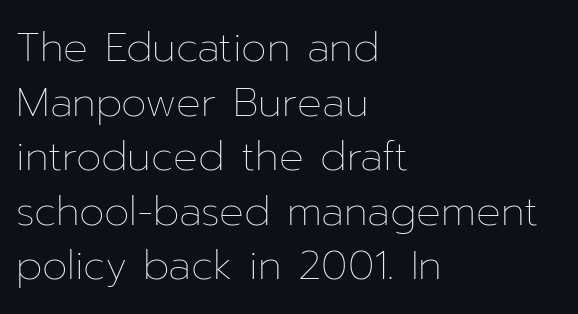
The designer left line spacing at the default. Left-aligned paragraph, ragged on the right. Beneath every word, the page is bare. Characters follow at the spacing the type designer built in. This reads as an unemphasized weight, regular at the heaviest. It's the straight-up-and-down kind of type.
